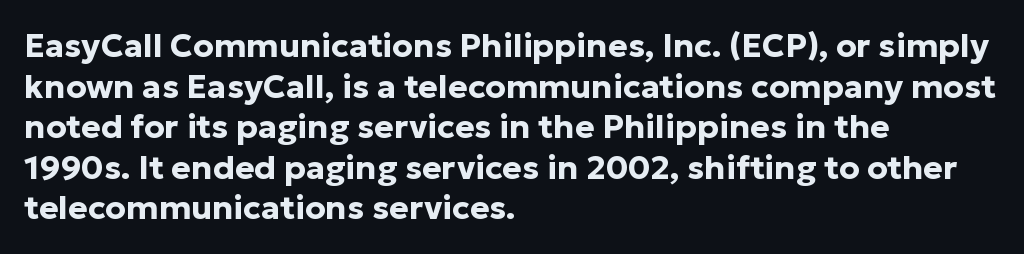
{"serif": "no", "italic": "no", "bold": "yes", "weight": "bold", "width": "normal", "stroke_contrast": "low", "x_height": "medium", "monospaced": "no", "underline": "no", "align": "left", "line_spacing_ratio": 1.23, "letter_spacing": "normal", "letter_spacing_em": 0.0, "glyph_px": 33}
